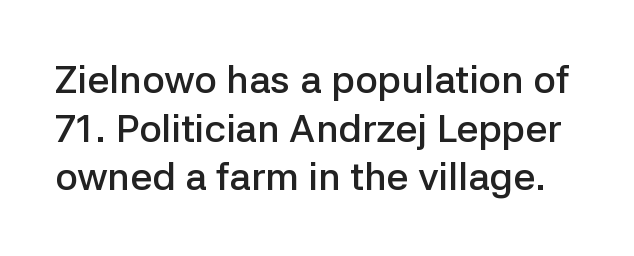
Unmarked baselines from the first word to the last. The rendering uses natural spacing where letterforms have individual widths. The typography opts for an upright posture over an oblique one. Does the type have serifs? No, each stem ends abruptly.
